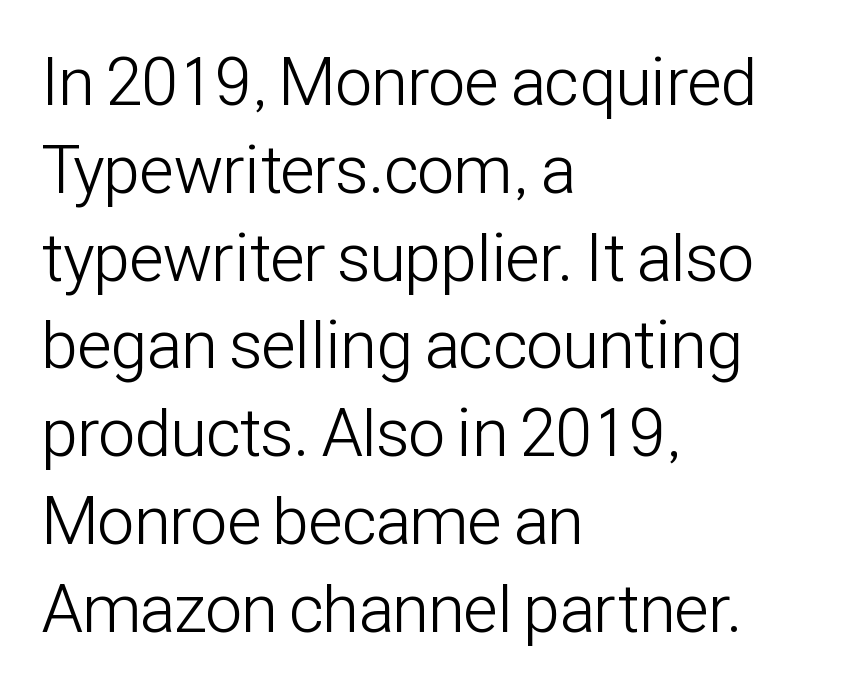
The image shows 67 px light, condensed sans-serif type, upright; set left-aligned, normal line spacing (1.31x), normal letter spacing, not underlined; low stroke contrast and a medium x-height.
